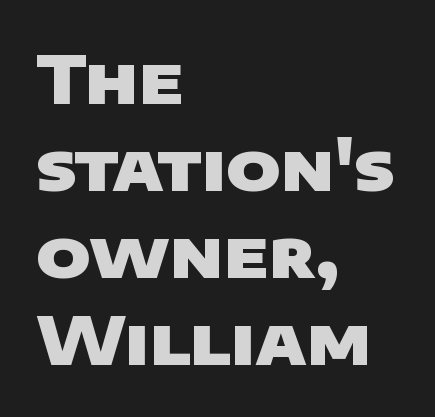
The image shows 66 px heavy, wide sans-serif type; set left-aligned, normal line spacing (1.32x), normal letter spacing, not underlined; low stroke contrast and a large x-height.
